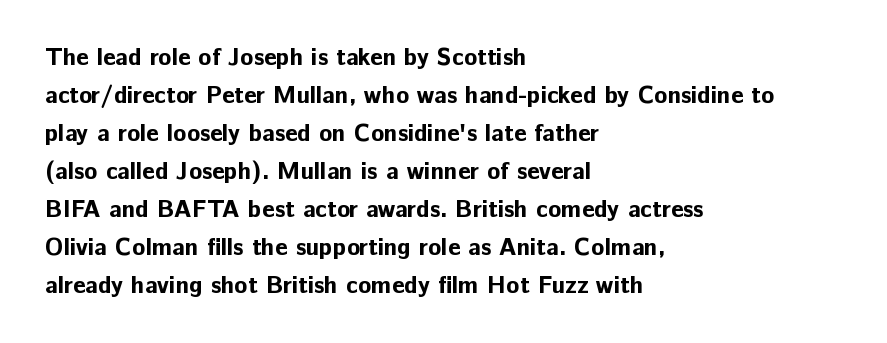
Q: Is the text bold? A: Yes.
Q: Is the text italic (slanted)? A: No, it is upright.
Q: Is the text underlined? A: No.
Q: How is the paragraph aligned? A: Left-aligned.
Q: Is the spacing between letters normal or unusually wide? A: Normal.
Q: Is the spacing between lines tight, normal or loose? A: Normal.
